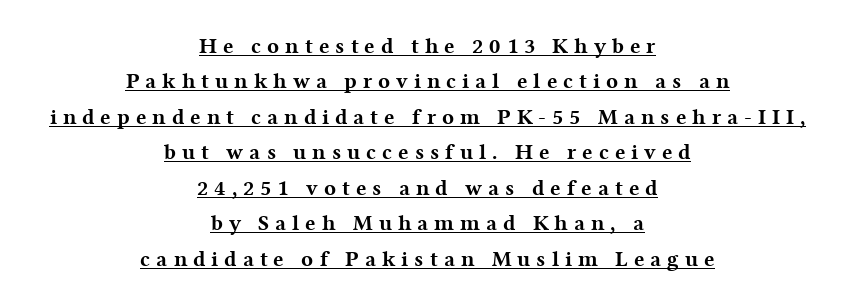
Q: Is the text bold? A: Yes.
Q: Is the text italic (slanted)? A: No, it is upright.
Q: Is the text underlined? A: Yes.
Q: How is the paragraph aligned? A: Centered.
Q: Is the spacing between letters normal or unusually wide? A: Unusually wide.
Q: Is the spacing between lines tight, normal or loose? A: Normal.
